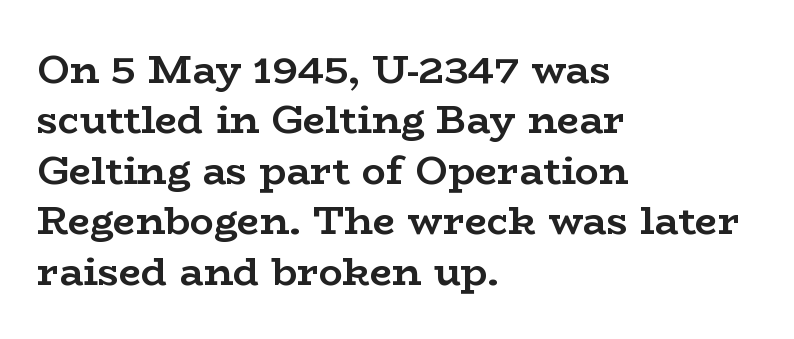
The image shows 40 px semibold, wide serif type, upright; set left-aligned, normal line spacing (1.26x), normal letter spacing, not underlined; low stroke contrast and a medium x-height.
